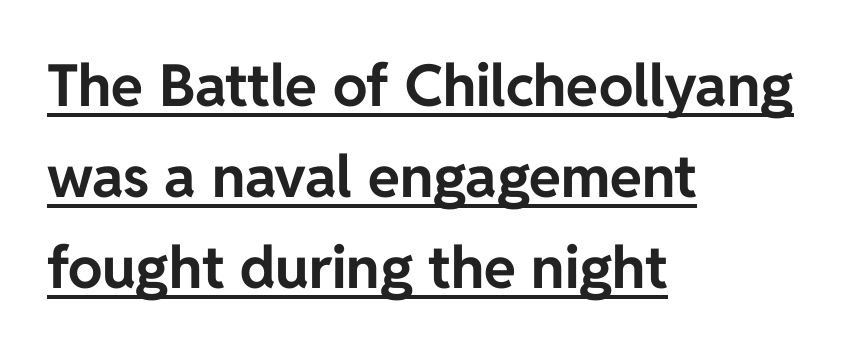
{"serif": "no", "italic": "no", "bold": "yes", "weight": "bold", "width": "normal", "stroke_contrast": "low", "x_height": "medium", "monospaced": "no", "underline": "yes", "align": "left", "line_spacing": "normal", "line_spacing_ratio": 1.57, "letter_spacing": "normal", "letter_spacing_em": 0.0, "glyph_px": 58}
